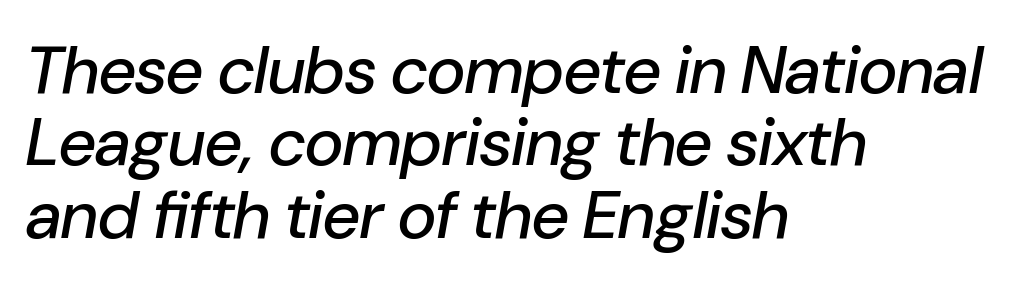
The image shows 67 px text type, italic (leaning right); set left-aligned, tight line spacing (1.08x), normal letter spacing, not underlined; low stroke contrast and a medium x-height.
